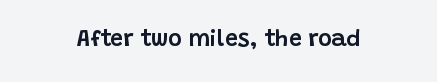
The image shows 23 px text type, upright; set centered, normal letter spacing, not underlined.
